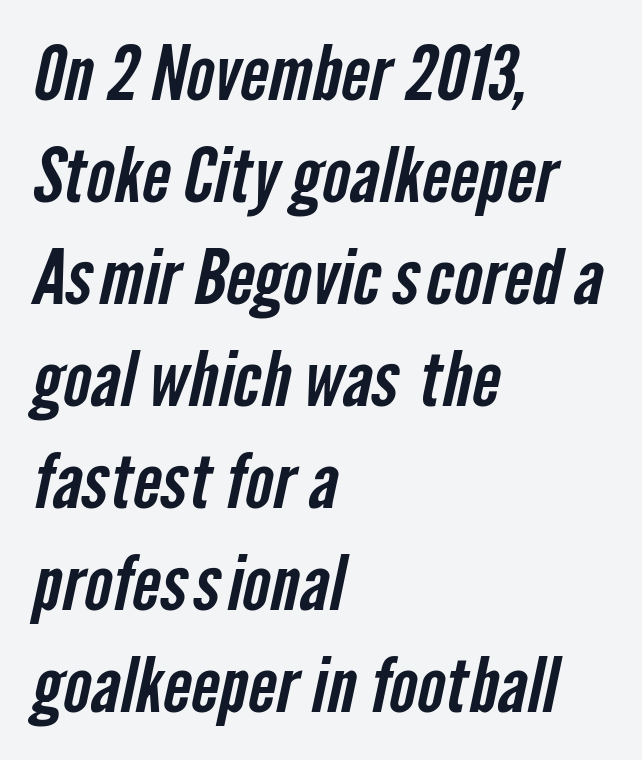
This block has exactly the height ordinary leading produces. In CSS terms this would be text-align: left. Each letter's strokes conclude bluntly, with no projecting serifs. This sample has the flowing, uneven cadence of proportional lettering.
